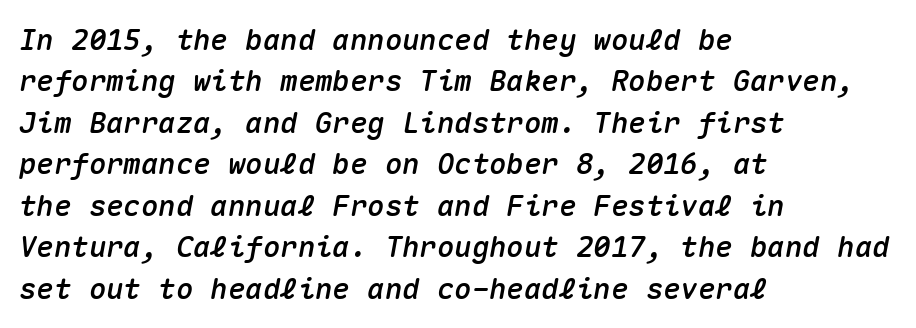
The passage shown leans; its letterforms are oblique. Is this a fixed-width face? Yes — each glyph sits in an identical cell. The block of text has a typical density, with ordinary space between rows. Compared with a centered layout, this one pins lines to the left instead. In terms of letterspacing, this is plain default setting. A clean baseline with only descenders dipping below it.
